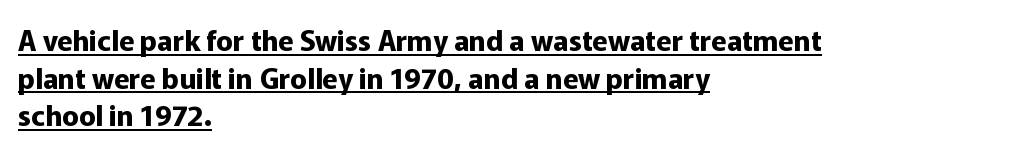
A normal amount of white space separates one row of letters from the next. Typographic density is high because the face is bold. The rendering uses the underline text-decoration. This sample uses an upright cut, with every glyph sitting square on the baseline.
